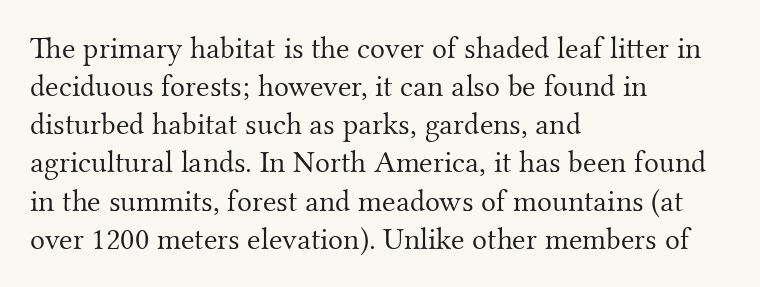
Q: Is the text bold? A: No.
Q: Is the text italic (slanted)? A: No, it is upright.
Q: Is the typeface a serif or a sans-serif typeface? A: Serif.
Q: Is the text underlined? A: No.
Q: How is the paragraph aligned? A: Left-aligned.
Q: Is the spacing between letters normal or unusually wide? A: Normal.
Q: Width (condensed, normal, or wide)? A: Normal.
Q: Stroke contrast? A: Medium.
Q: x-height? A: Small.
Q: Monospaced? A: No.
